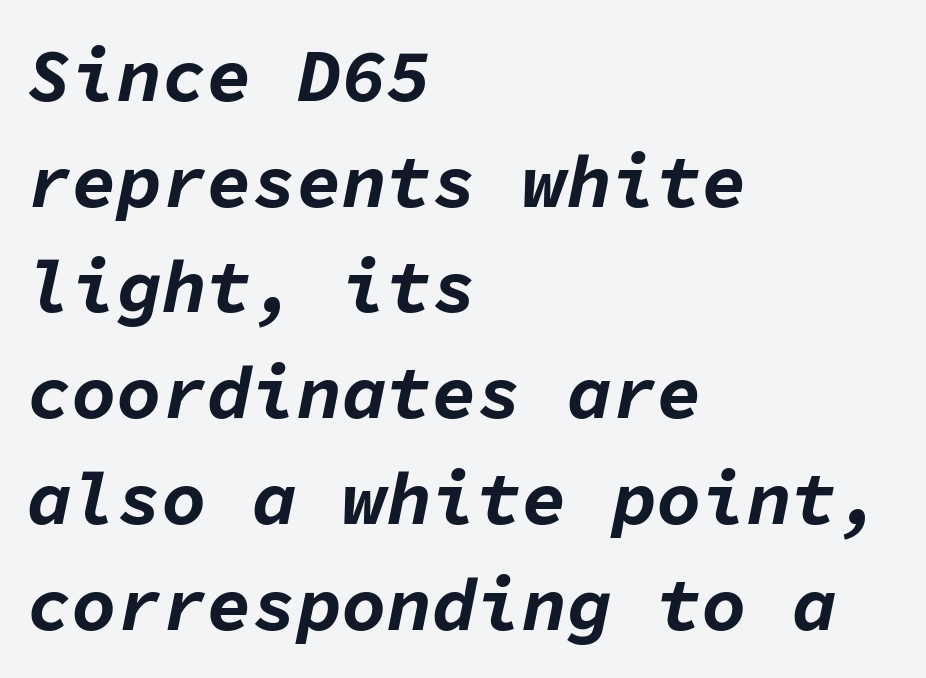
{"italic": "yes", "lean": "right", "slant_degrees": 11, "bold": "yes", "weight": "bold", "width": "normal", "stroke_contrast": "low", "x_height": "medium", "monospaced": "yes", "underline": "no", "align": "left", "line_spacing": "normal", "line_spacing_ratio": 1.41, "letter_spacing": "normal", "letter_spacing_em": 0.0, "glyph_px": 75}
